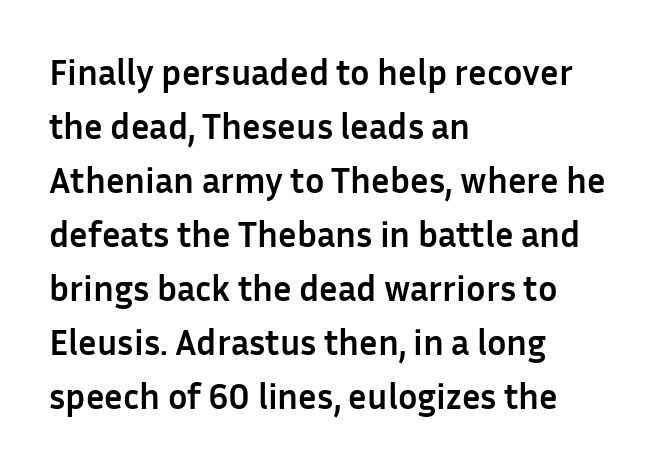
{"serif": "no", "italic": "no", "bold": "yes", "weight": "semibold", "width": "normal", "stroke_contrast": "low", "x_height": "medium", "monospaced": "no", "underline": "no", "align": "left", "line_spacing": "normal", "line_spacing_ratio": 1.5, "letter_spacing": "normal", "letter_spacing_em": 0.0, "glyph_px": 36}
